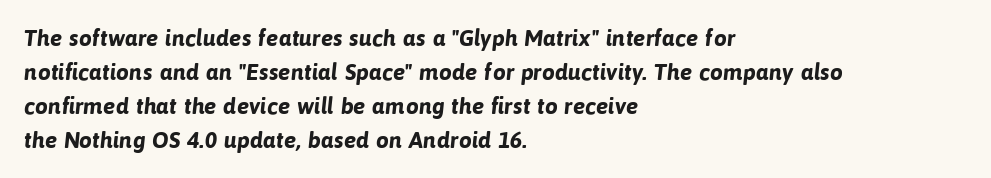
Q: Is the text bold? A: Yes.
Q: Is the text underlined? A: No.
Q: How is the paragraph aligned? A: Left-aligned.
Q: Is the spacing between letters normal or unusually wide? A: Normal.
Q: Is the spacing between lines tight, normal or loose? A: Normal.
